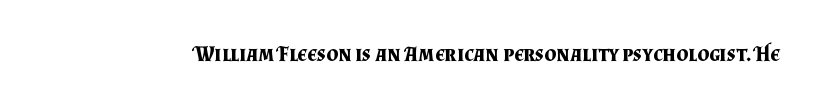
{"italic": "no", "bold": "yes", "underline": "no", "letter_spacing": "normal", "letter_spacing_em": 0.0, "glyph_px": 21}
